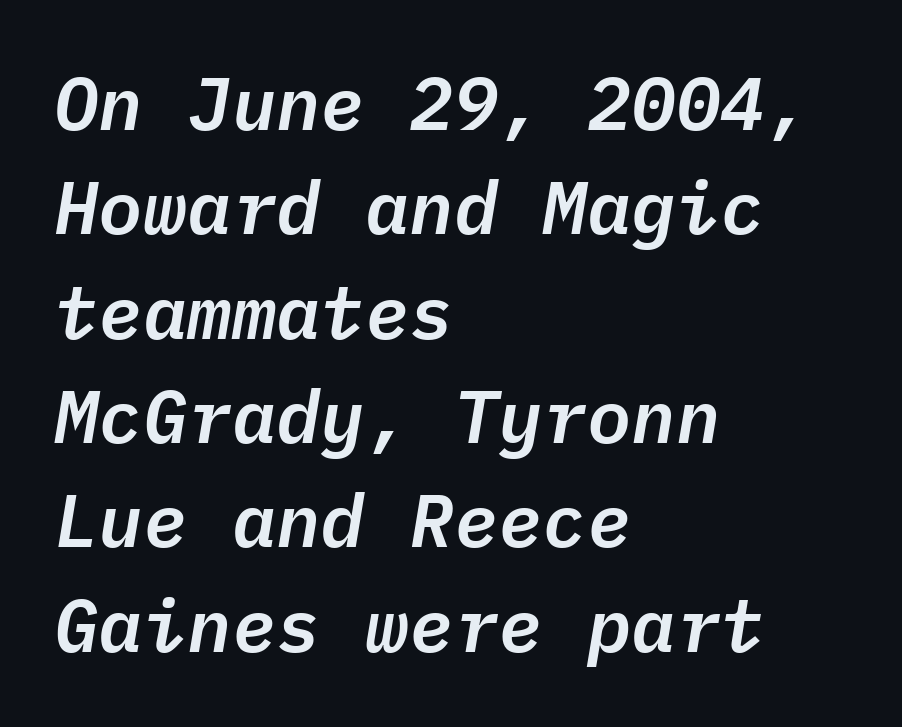
{"italic": "yes", "lean": "right", "slant_degrees": 9, "width": "normal", "stroke_contrast": "low", "x_height": "medium", "monospaced": "yes", "underline": "no", "align": "left", "line_spacing": "normal", "line_spacing_ratio": 1.41, "letter_spacing": "normal", "letter_spacing_em": 0.0, "glyph_px": 74}
